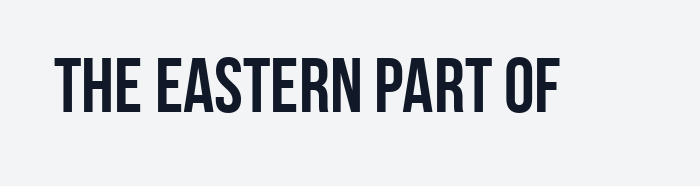
{"serif": "no", "italic": "no", "bold": "yes", "weight": "semibold", "width": "condensed", "stroke_contrast": "low", "x_height": "large", "monospaced": "no", "underline": "no", "letter_spacing": "normal", "letter_spacing_em": 0.0, "glyph_px": 77}
